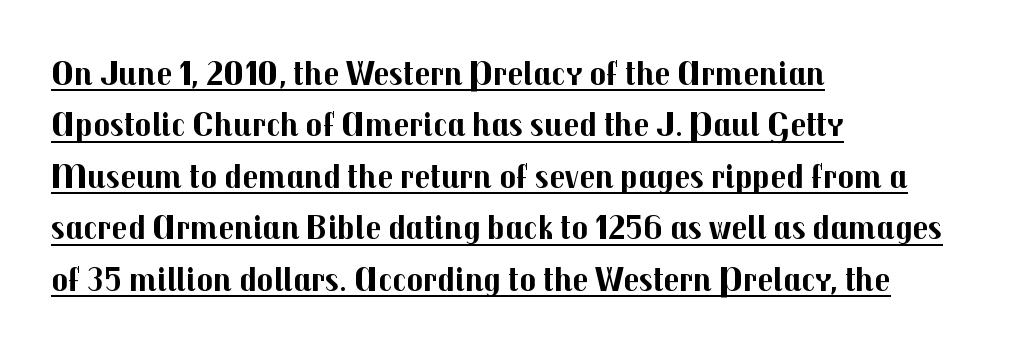
{"serif": "no", "italic": "no", "bold": "yes", "weight": "bold", "width": "normal", "stroke_contrast": "medium", "x_height": "medium", "monospaced": "no", "underline": "yes", "align": "left", "line_spacing": "normal", "line_spacing_ratio": 1.47, "letter_spacing": "normal", "letter_spacing_em": 0.0, "glyph_px": 35}
